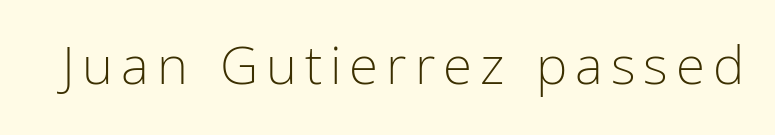
{"serif": "no", "italic": "no", "bold": "no", "weight": "light", "width": "condensed", "stroke_contrast": "low", "x_height": "medium", "monospaced": "no", "underline": "no", "glyph_px": 53}
